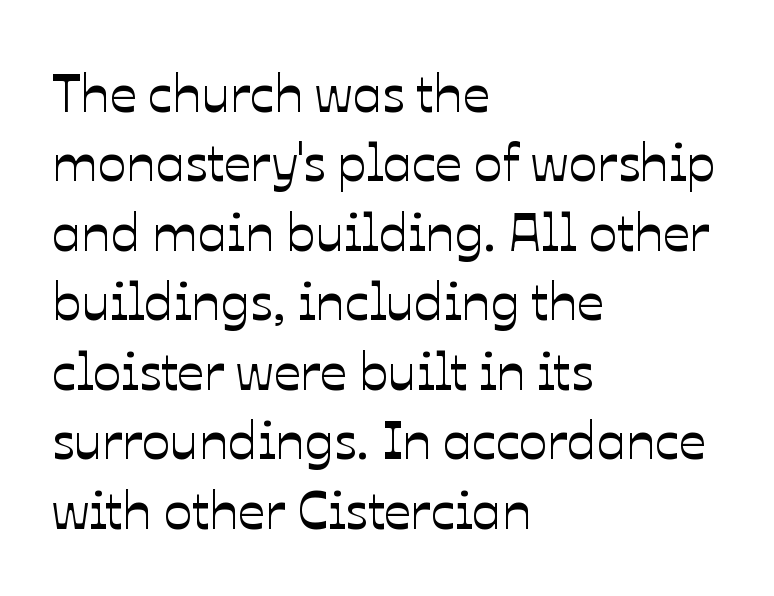
The passage shown is typed in a proportional face where columns would drift. Characters remain perfectly vertical along every line. Honestly, the letter spacing is just normal — you wouldn't notice it. Check the space under the baseline: it is left empty. Is the block centered? No — it sits flush against the left margin.
